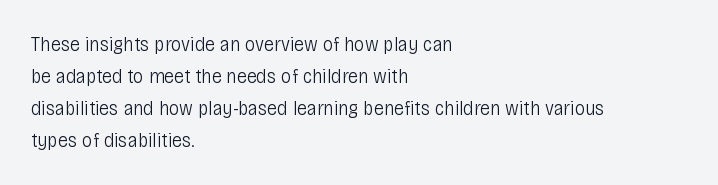
Is the block centered? No — it sits flush against the left margin. Honestly, the row spacing looks completely unremarkable. Check under the words: just untouched page. Ascenders rise straight up at ninety degrees. Nobody touched the tracking dial on this one.
